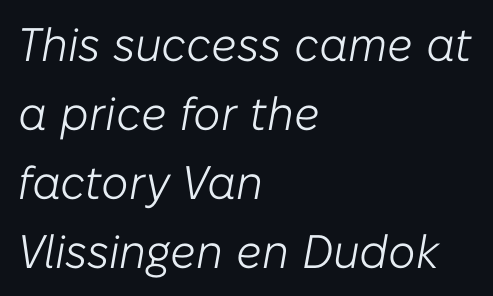
Q: Is the text bold? A: No.
Q: Is the text italic (slanted)? A: Yes, it leans right by about 10 degrees.
Q: Is the text underlined? A: No.
Q: How is the paragraph aligned? A: Left-aligned.
Q: Is the spacing between letters normal or unusually wide? A: Normal.
Q: Is the spacing between lines tight, normal or loose? A: Normal.
Q: Width (condensed, normal, or wide)? A: Normal.
Q: Stroke contrast? A: Low.
Q: x-height? A: Medium.
Q: Monospaced? A: No.
